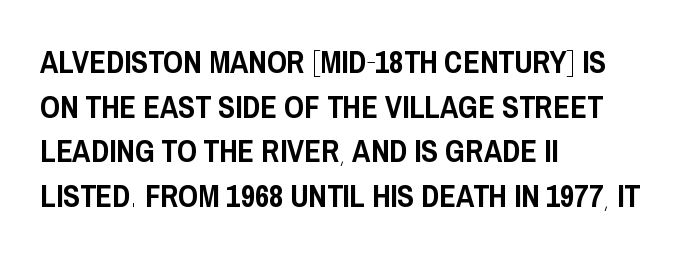
{"serif": "no", "italic": "no", "width": "condensed", "stroke_contrast": "low", "x_height": "large", "monospaced": "no", "underline": "no", "align": "left", "line_spacing": "normal", "line_spacing_ratio": 1.44, "letter_spacing": "normal", "letter_spacing_em": 0.0, "glyph_px": 31}
